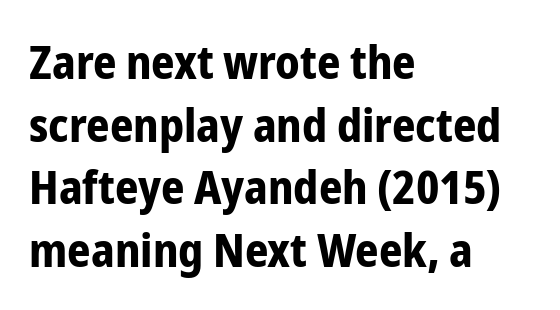
Q: Is the text bold? A: Yes.
Q: Is the text italic (slanted)? A: No, it is upright.
Q: Is the typeface a serif or a sans-serif typeface? A: Sans-serif.
Q: Is the text underlined? A: No.
Q: How is the paragraph aligned? A: Left-aligned.
Q: Is the spacing between letters normal or unusually wide? A: Normal.
Q: Is the spacing between lines tight, normal or loose? A: Normal.
Q: Width (condensed, normal, or wide)? A: Condensed.
Q: Stroke contrast? A: Low.
Q: x-height? A: Medium.
Q: Monospaced? A: No.
